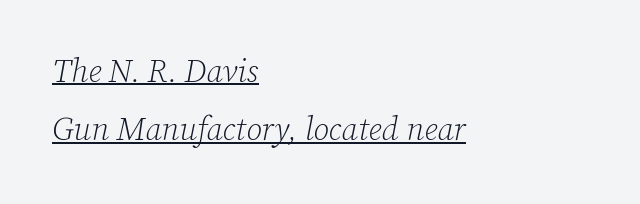
Which margin do the lines hug? The left one — the right edge is uneven. In terms of letterform style, serifs are clearly present. Honestly, the underline is the first thing you notice here. Inter-character spacing is left at the font's built-in metrics.
